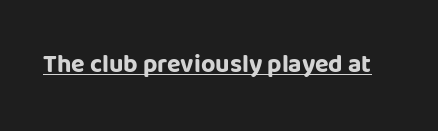
The image shows 25 px bold type, upright; set normal letter spacing, underlined.
